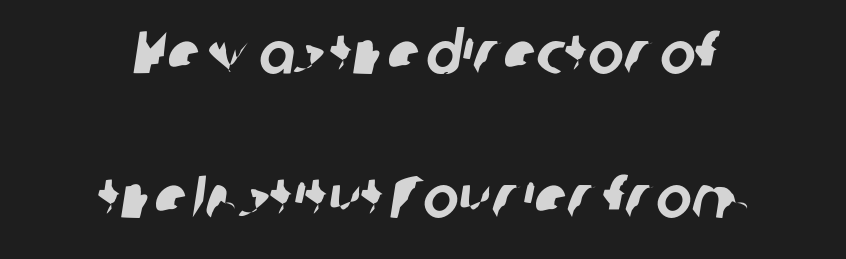
The image shows 60 px sans-serif type; set centered, loose line spacing (2.4x), normal letter spacing, not underlined; low stroke contrast and a medium x-height.
